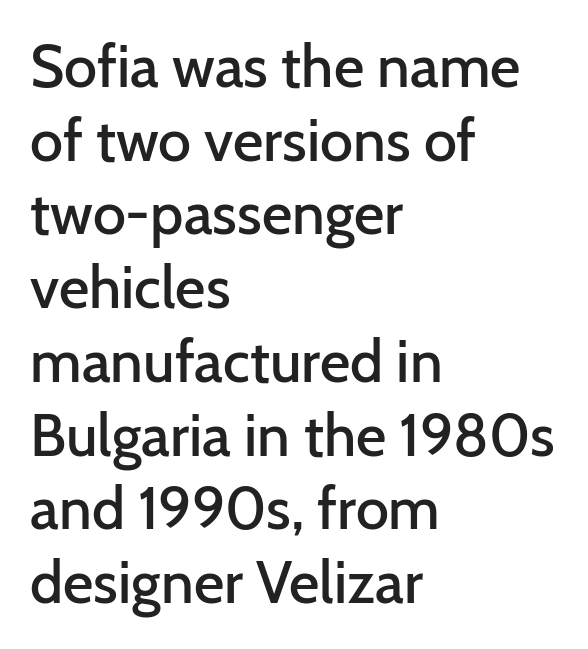
The image shows 59 px semibold sans-serif type, upright; set left-aligned, normal line spacing (1.25x), normal letter spacing, not underlined; low stroke contrast and a medium x-height.
